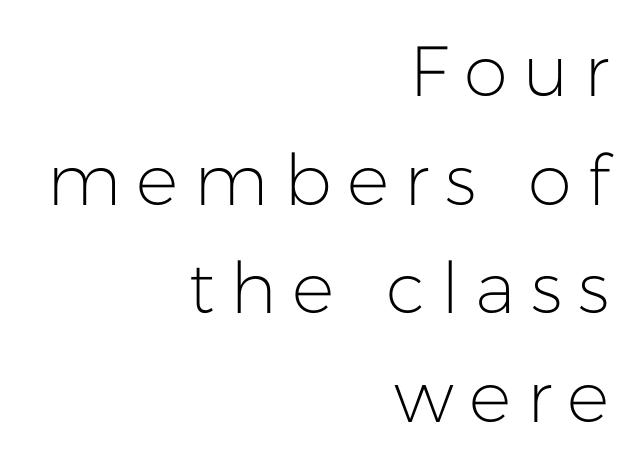
Q: Is the text bold? A: No.
Q: Is the text italic (slanted)? A: No, it is upright.
Q: Is the typeface a serif or a sans-serif typeface? A: Sans-serif.
Q: Is the text underlined? A: No.
Q: How is the paragraph aligned? A: Right-aligned.
Q: Is the spacing between letters normal or unusually wide? A: Unusually wide.
Q: Is the spacing between lines tight, normal or loose? A: Normal.
Q: Width (condensed, normal, or wide)? A: Normal.
Q: Stroke contrast? A: Low.
Q: x-height? A: Medium.
Q: Monospaced? A: No.
